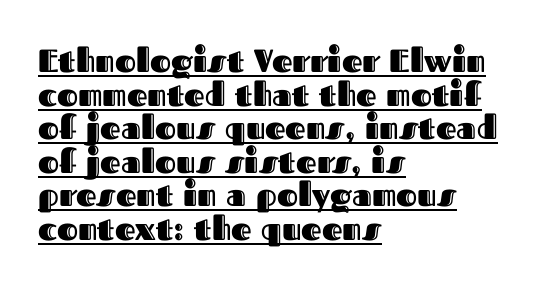
What decoration does the sample have? An underline. Baseline-to-baseline distance is barely more than the letter height. The gaps between neighbouring characters are ordinary and unremarkable. Unlike italic type, these characters show no tilt at all. A classic flush-left, rag-right setting is used for this passage.
